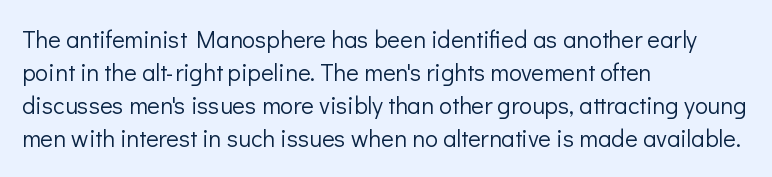
The image shows 24 px text type, upright; set left-aligned, normal line spacing (1.38x), normal letter spacing, not underlined.
